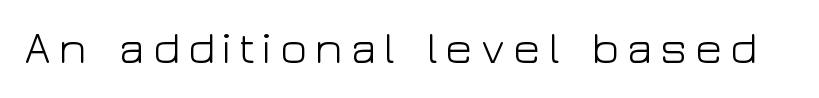
A typesetter would call this proportional, since set widths differ per character. Unmarked baselines from the first word to the last. Typographically, this falls in the sans-serif category. This is the regular roman posture of the typeface.
